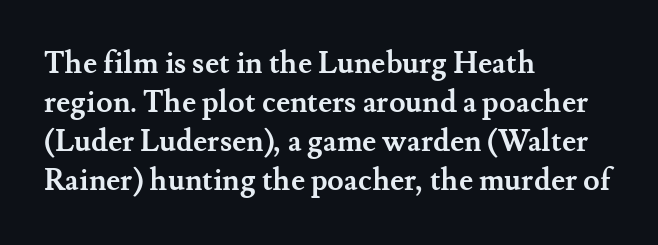
Q: Is the text bold? A: Yes.
Q: Is the text italic (slanted)? A: No, it is upright.
Q: Is the typeface a serif or a sans-serif typeface? A: Serif.
Q: Is the text underlined? A: No.
Q: How is the paragraph aligned? A: Left-aligned.
Q: Is the spacing between letters normal or unusually wide? A: Normal.
Q: Is the spacing between lines tight, normal or loose? A: Normal.
Q: Width (condensed, normal, or wide)? A: Normal.
Q: Stroke contrast? A: Medium.
Q: x-height? A: Small.
Q: Monospaced? A: No.
